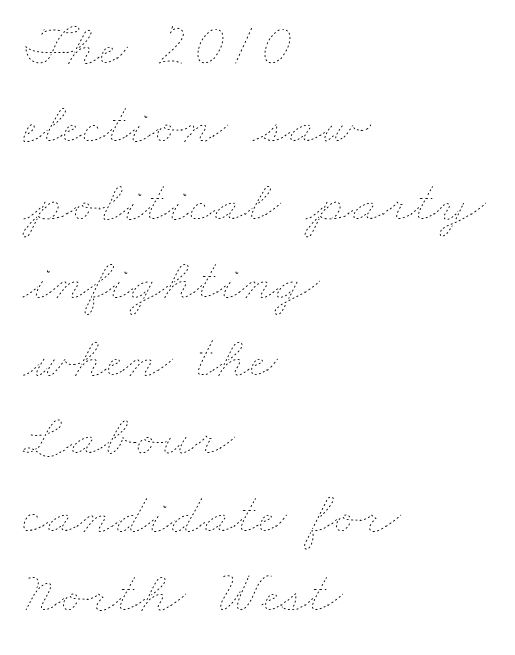
The image shows 61 px thin, wide type; set left-aligned, normal line spacing (1.28x), normal letter spacing, not underlined; low stroke contrast and a small x-height.
